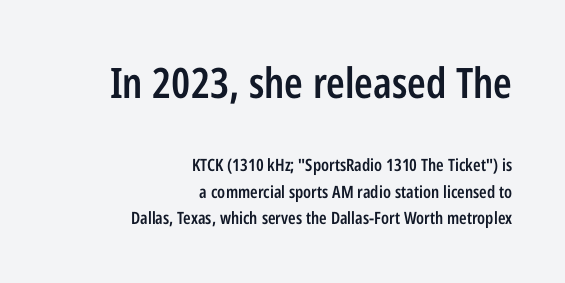
{"serif": "no", "italic": "no", "bold": "semi", "weight": "semibold", "width": "condensed", "stroke_contrast": "low", "x_height": "medium", "monospaced": "no", "underline": "no", "align": "right", "line_spacing": "normal", "line_spacing_ratio": 1.56, "letter_spacing": "normal", "letter_spacing_em": 0.0, "larger_block": "first", "size_ratio": 2.47, "glyph_px": 42}
